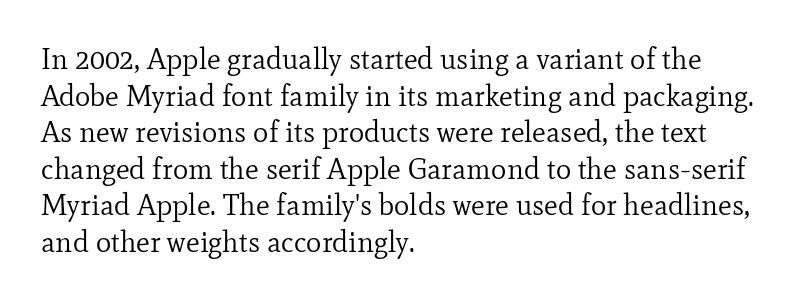
The image shows 29 px regular-weight serif type, upright; set left-aligned, normal line spacing (1.26x), normal letter spacing, not underlined; low stroke contrast and a small x-height.
